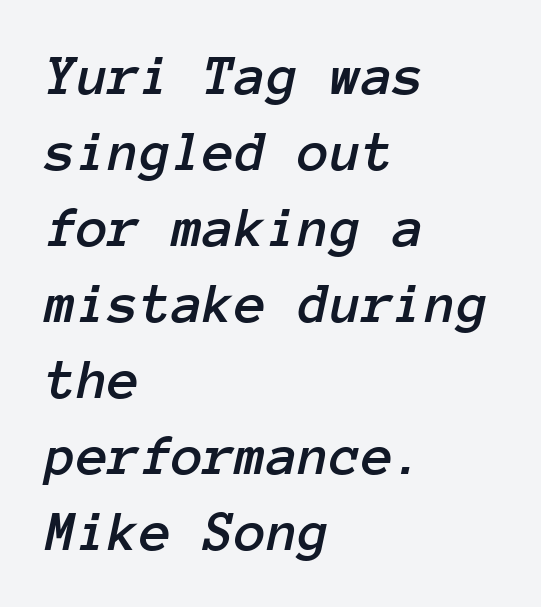
{"italic": "yes", "lean": "right", "slant_degrees": 12, "width": "normal", "stroke_contrast": "low", "x_height": "medium", "monospaced": "yes", "underline": "no", "align": "left", "line_spacing": "normal", "line_spacing_ratio": 1.31, "letter_spacing": "normal", "letter_spacing_em": 0.0, "glyph_px": 58}
